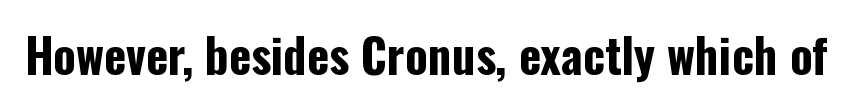
Has an underline been added? It has not. Tracking value appears to be zero — textbook default spacing. How heavy is the stroke? Heavy — this is a bold. The type family on display is of the sans-serif kind. Is this a fixed-width face? No — the glyphs have proportional, varying widths.
